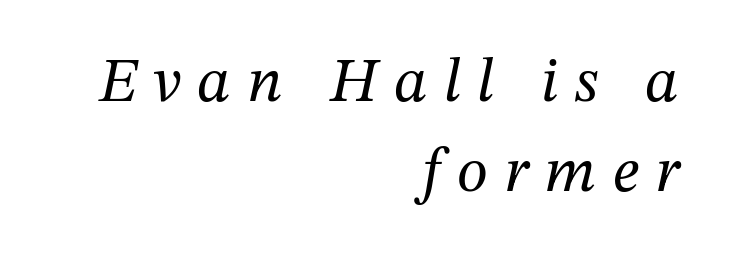
The image shows 63 px regular-weight serif type, italic (leaning right); set right-aligned, normal line spacing (1.43x), unusually wide letter spacing (+0.26 em), not underlined; medium stroke contrast and a medium x-height.
